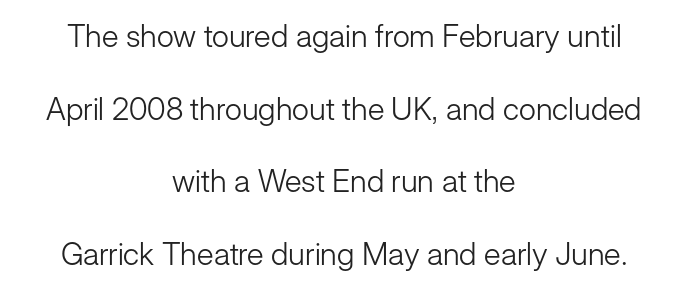
The image shows 31 px light sans-serif type, upright; set centered, loose line spacing (2.34x), normal letter spacing, not underlined; low stroke contrast and a medium x-height.
